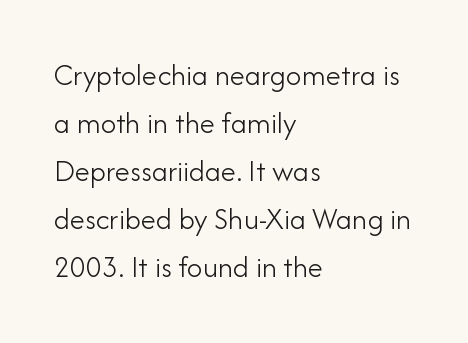
The image shows 31 px light sans-serif type, upright; set left-aligned, normal line spacing (1.55x), normal letter spacing, not underlined; low stroke contrast and a small x-height.
